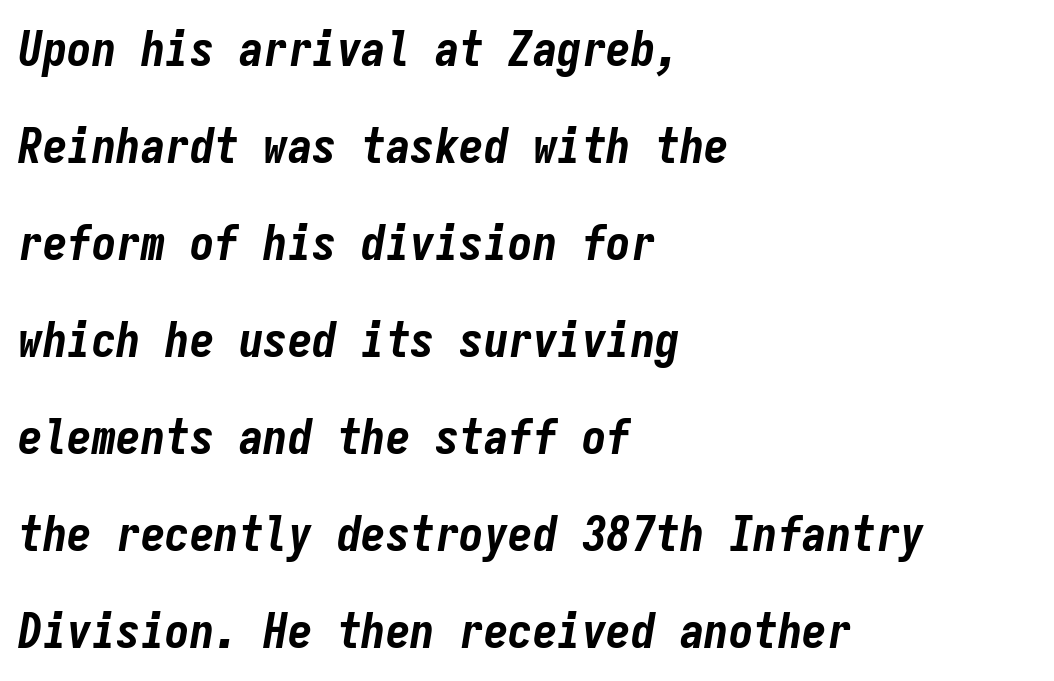
Looking at the ascenders, they clearly lean. No extra tracking has been applied to these lines. Typesetter's note: full bold, strokes at maximum text heaviness. One glance says open: line gaps are wider than usual.
